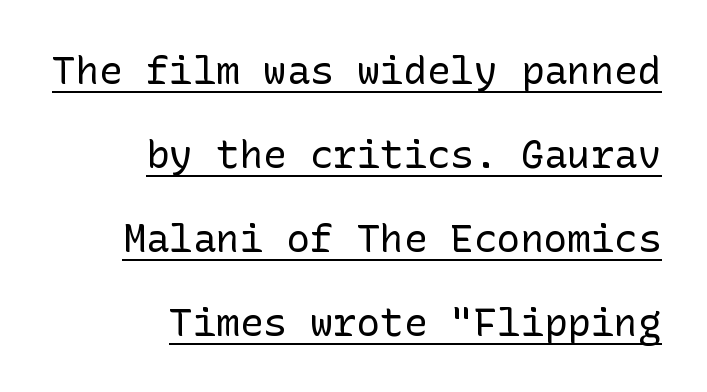
{"serif": "no", "italic": "no", "bold": "no", "weight": "regular", "width": "normal", "stroke_contrast": "low", "x_height": "medium", "underline": "yes", "align": "right", "line_spacing": "loose", "line_spacing_ratio": 2.15, "letter_spacing": "normal", "letter_spacing_em": 0.0, "glyph_px": 39}
